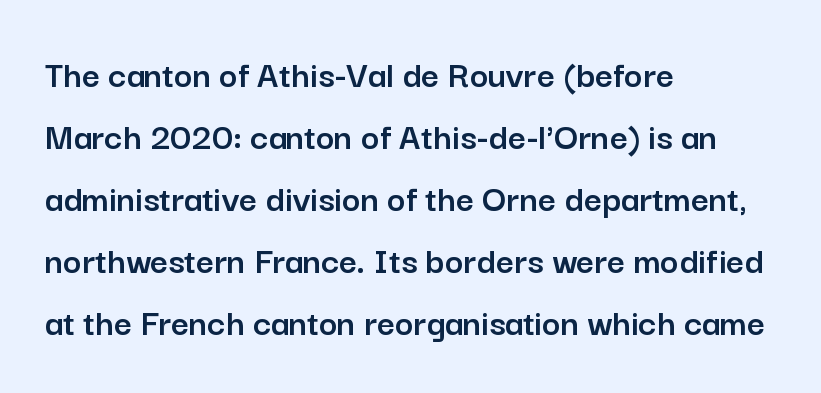
The image shows 39 px sans-serif type, upright; set left-aligned, normal line spacing (1.59x), normal letter spacing, not underlined; low stroke contrast and a medium x-height.
